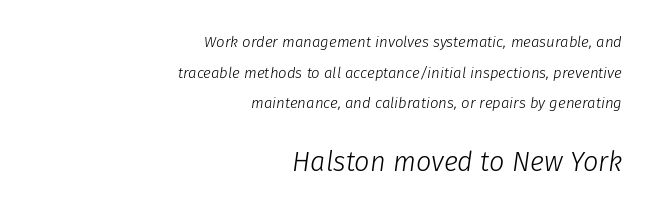
The image shows 27 px text type, italic (leaning right); set right-aligned, loose line spacing (2.04x), normal letter spacing, not underlined; the second (bottom) block is 1.8x larger.
